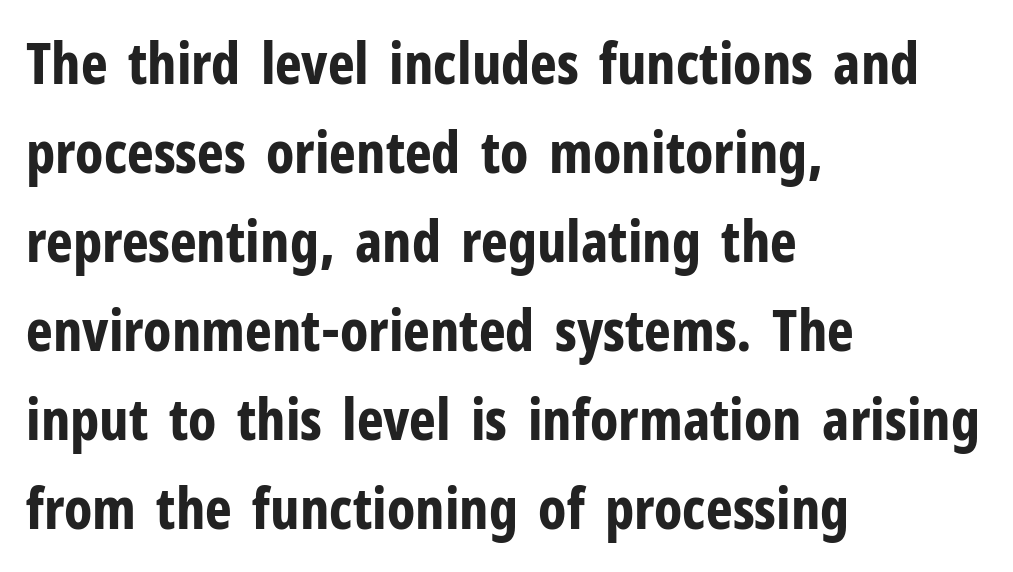
The image shows 57 px bold, condensed sans-serif type, upright; set left-aligned, normal line spacing (1.56x), normal letter spacing, not underlined; low stroke contrast and a medium x-height.
